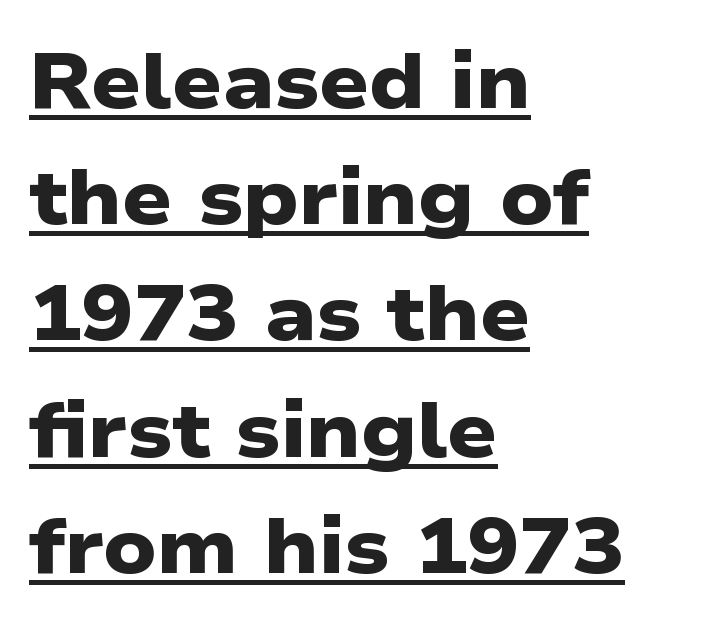
Default kerning and tracking; the words read as compact shapes. Vertically, the passage feels balanced, rows spaced as you'd expect. The letters are bold, with thick, heavy strokes. To sum up the face: it is a sans, with no serifs. You could not count columns in this text — the font is proportionally spaced.
